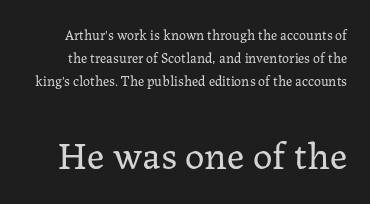
Q: Is the text bold? A: No.
Q: Is the text italic (slanted)? A: No, it is upright.
Q: Is the typeface a serif or a sans-serif typeface? A: Serif.
Q: Is the text underlined? A: No.
Q: Is the spacing between letters normal or unusually wide? A: Normal.
Q: Is the spacing between lines tight, normal or loose? A: Normal.
Q: Which block of text is set in a larger size, the first (top) or the second (bottom)? A: The second (bottom) one.
Q: Width (condensed, normal, or wide)? A: Normal.
Q: Stroke contrast? A: Low.
Q: x-height? A: Medium.
Q: Monospaced? A: No.
